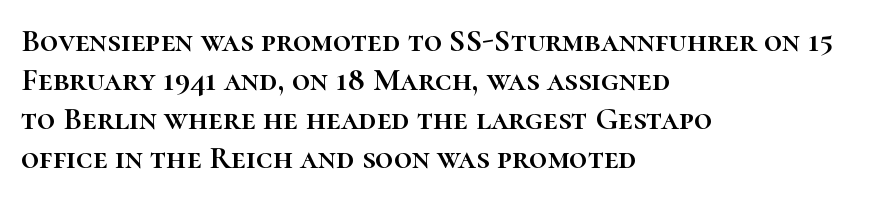
Q: Is the text italic (slanted)? A: No, it is upright.
Q: Is the text underlined? A: No.
Q: How is the paragraph aligned? A: Left-aligned.
Q: Is the spacing between letters normal or unusually wide? A: Normal.
Q: Width (condensed, normal, or wide)? A: Normal.
Q: Stroke contrast? A: High.
Q: x-height? A: Medium.
Q: Monospaced? A: No.
